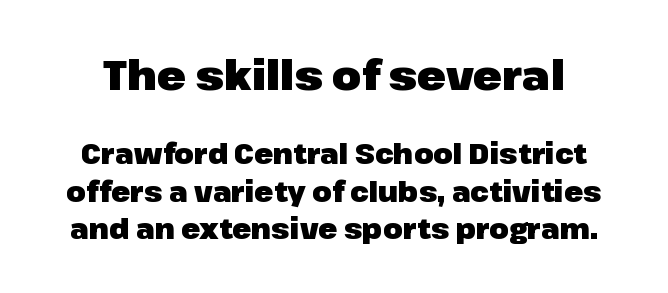
Q: Is the text bold? A: Yes.
Q: Is the text italic (slanted)? A: No, it is upright.
Q: Is the typeface a serif or a sans-serif typeface? A: Sans-serif.
Q: Is the text underlined? A: No.
Q: Is the spacing between letters normal or unusually wide? A: Normal.
Q: Is the spacing between lines tight, normal or loose? A: Normal.
Q: Which block of text is set in a larger size, the first (top) or the second (bottom)? A: The first (top) one.
Q: Width (condensed, normal, or wide)? A: Normal.
Q: Stroke contrast? A: Low.
Q: x-height? A: Medium.
Q: Monospaced? A: No.
